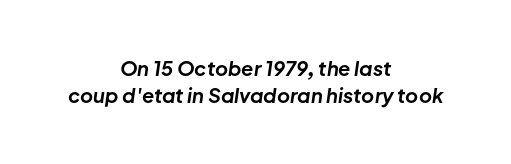
Yep, that's italic — everything's leaning. Whoever set this chose a conventional vertical rhythm. No extra tracking has been applied to these lines. The rag falls on both sides of this text block equally. Letters rest on an invisible, unmarked baseline. Its strokes are broad and dark, the hallmark of bold type.
